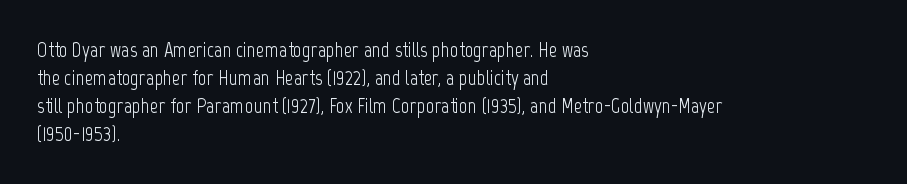
The paragraph has a hard left edge and a soft right edge. Rows of type keep a routine distance in the vertical direction. The letters sit at their default tracking, neither squeezed nor spread. Posture: vertical.
